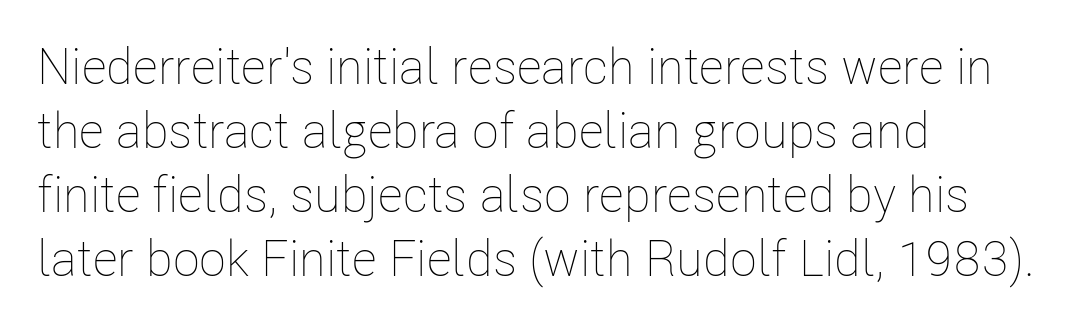
A typesetter would call this zero additional tracking. Honestly, the row spacing looks completely unremarkable. Plain, unruled lines of type. Ordinary non-slanted type is in use.
